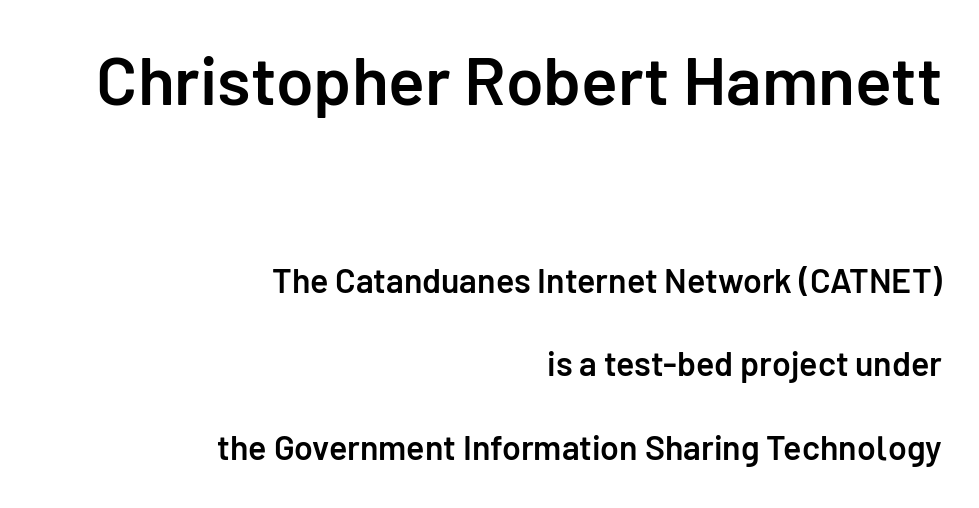
Q: Is the text bold? A: Semi-bold.
Q: Is the text italic (slanted)? A: No, it is upright.
Q: Is the typeface a serif or a sans-serif typeface? A: Sans-serif.
Q: Is the text underlined? A: No.
Q: How is the paragraph aligned? A: Right-aligned.
Q: Is the spacing between letters normal or unusually wide? A: Normal.
Q: Is the spacing between lines tight, normal or loose? A: Loose.
Q: Which block of text is set in a larger size, the first (top) or the second (bottom)? A: The first (top) one.
Q: Width (condensed, normal, or wide)? A: Normal.
Q: Stroke contrast? A: Low.
Q: x-height? A: Medium.
Q: Monospaced? A: No.
